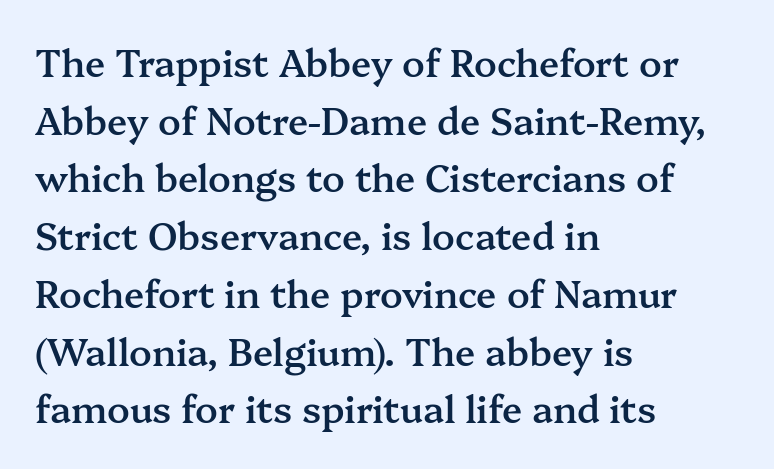
The image shows 37 px semibold serif type, upright; set left-aligned, normal line spacing (1.56x), normal letter spacing, not underlined; medium stroke contrast and a medium x-height.
